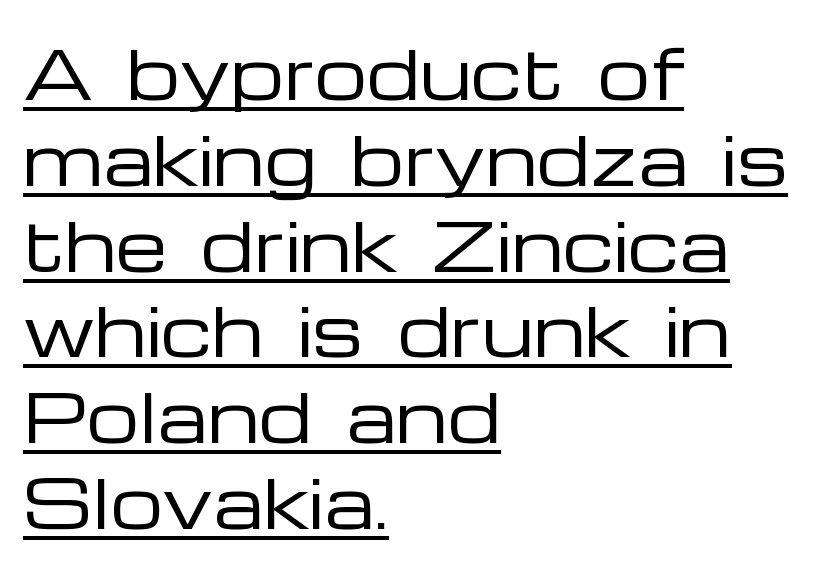
Typographically, this falls in the sans-serif category. Here the designer chose a conventional face with non-uniform glyph widths. The type is set solid horizontally, with unmodified tracking. Quick note: interline space is typical. The text block is weighted toward the left margin, trailing off unevenly rightward.
